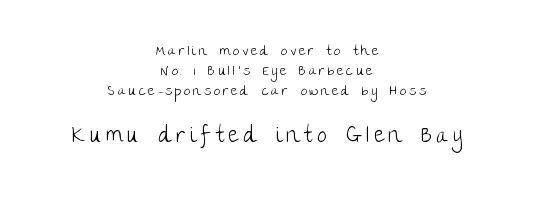
Q: Is the text bold? A: No.
Q: Is the text italic (slanted)? A: No, it is upright.
Q: Is the text underlined? A: No.
Q: How is the paragraph aligned? A: Centered.
Q: Is the spacing between letters normal or unusually wide? A: Unusually wide.
Q: Is the spacing between lines tight, normal or loose? A: Normal.
Q: Which block of text is set in a larger size, the first (top) or the second (bottom)? A: The second (bottom) one.
